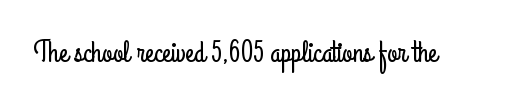
The image shows 29 px condensed sans-serif type; set normal letter spacing, not underlined; low stroke contrast and a small x-height.
